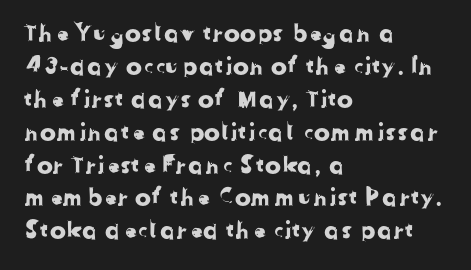
Q: Is the text underlined? A: No.
Q: How is the paragraph aligned? A: Left-aligned.
Q: Is the spacing between letters normal or unusually wide? A: Normal.
Q: Is the spacing between lines tight, normal or loose? A: Normal.
